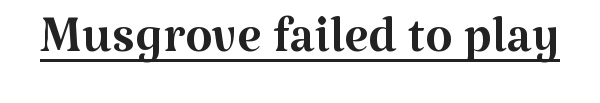
{"serif": "yes", "italic": "no", "bold": "no", "weight": "regular", "width": "normal", "stroke_contrast": "medium", "x_height": "medium", "monospaced": "no", "underline": "yes", "letter_spacing": "normal", "letter_spacing_em": 0.0, "glyph_px": 70}
